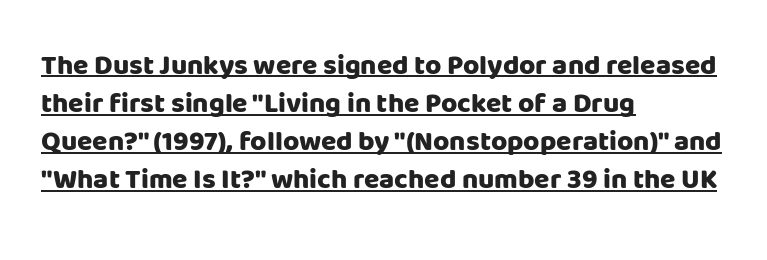
Students, this is bold: see how much ink each stroke carries. Vertically, the passage feels balanced, rows spaced as you'd expect. Alignment: flush left. Note the varied advance widths — an 'i' is clearly narrower than an 'm'. Letter spacing: default.
